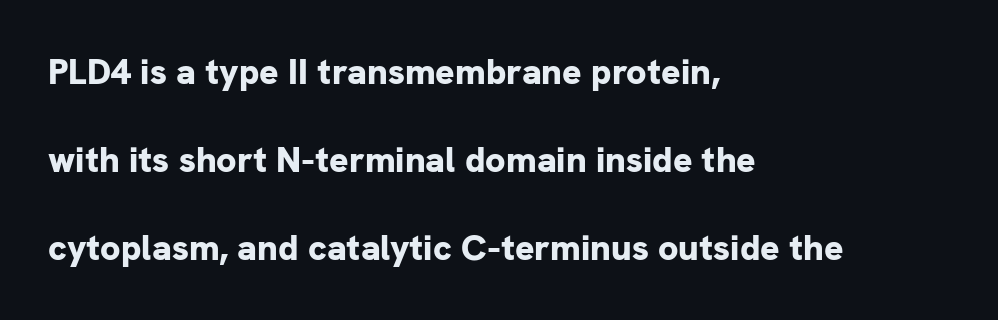
Serif or sans? Sans — the stroke terminals are bare. Interline gaps are noticeably wide in this sample. Caption: multi-line text, flush left, ragged right. Does extra space separate the letters? No, they use regular spacing. Check under the words: just untouched page. Designer's note — italics off, roman on.
